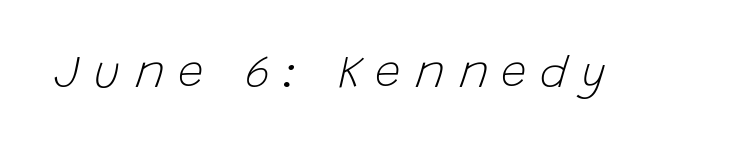
Q: Is the text bold? A: No.
Q: Is the text italic (slanted)? A: Yes, it leans right by about 15 degrees.
Q: Is the text underlined? A: No.
Q: Is the spacing between letters normal or unusually wide? A: Unusually wide.
Q: Width (condensed, normal, or wide)? A: Normal.
Q: Stroke contrast? A: Low.
Q: x-height? A: Large.
Q: Monospaced? A: No.
